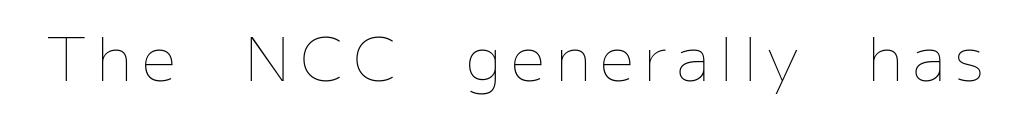
The image shows 61 px thin type, upright; set not underlined; low stroke contrast and a medium x-height.
